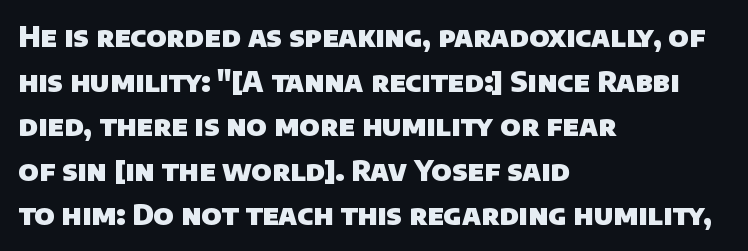
The image shows 28 px heavy sans-serif type; set left-aligned, normal line spacing (1.59x), normal letter spacing, not underlined; low stroke contrast and a large x-height.
